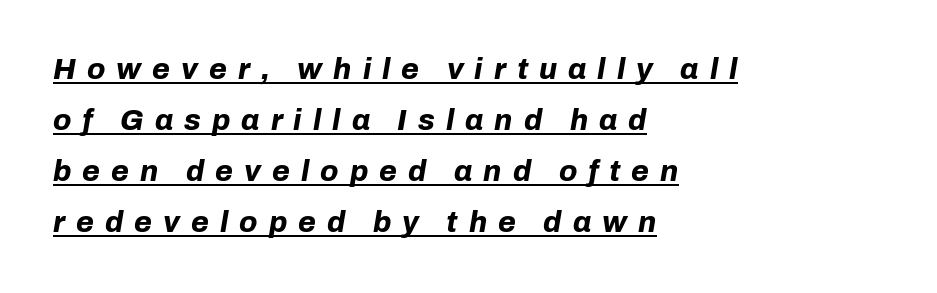
{"italic": "yes", "lean": "right", "slant_degrees": 10, "bold": "yes", "weight": "bold", "width": "normal", "stroke_contrast": "low", "x_height": "medium", "monospaced": "no", "underline": "yes", "align": "left", "line_spacing_ratio": 1.76, "letter_spacing": "wide", "letter_spacing_em": 0.38, "glyph_px": 29}
